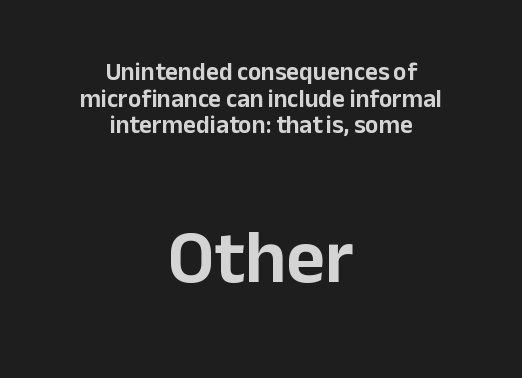
The image shows 75 px sans-serif type, upright; set centered, tight line spacing (1.07x), normal letter spacing, not underlined; the second (bottom) block is 3.0x larger; low stroke contrast and a medium x-height.
